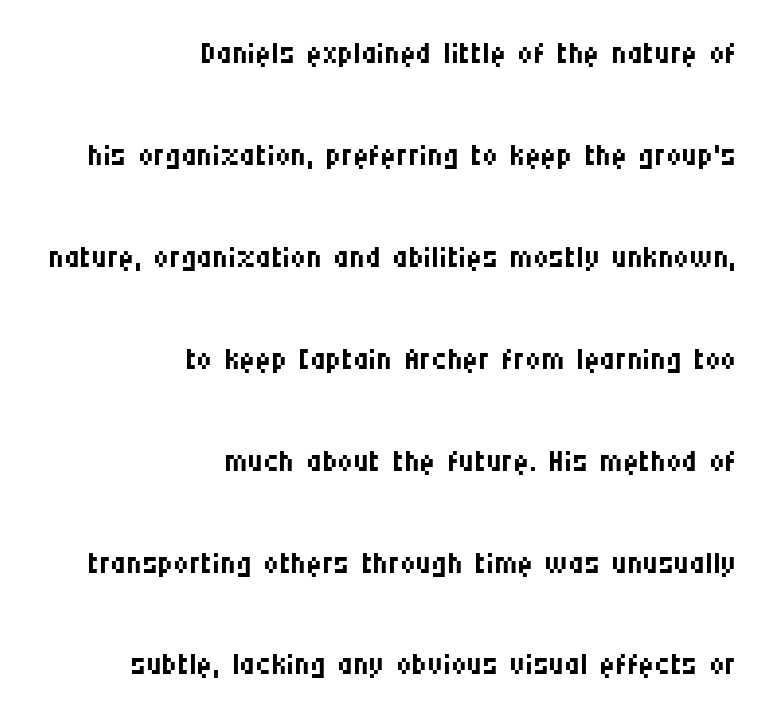
Students, observe: this is what heavily led, spacious text looks like. Bare-footed words on every line. It's the straight-up-and-down kind of type. Typeset ragged left — the right edge is the straight one. The cut favours lightness, reaching ordinary text weight at its darkest. You could not count columns in this text — the font is proportionally spaced.
